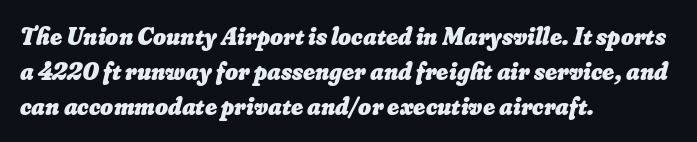
{"bold": "yes", "underline": "no", "align": "left", "line_spacing": "normal", "line_spacing_ratio": 1.4, "letter_spacing": "normal", "letter_spacing_em": 0.0, "glyph_px": 25}
